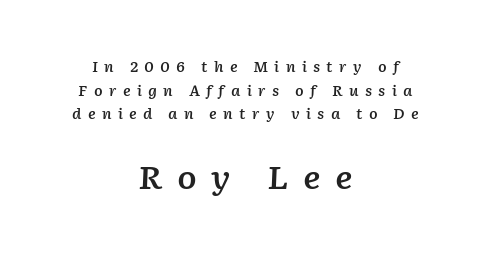
Q: Is the text bold? A: Semi-bold.
Q: Is the text italic (slanted)? A: Yes, it leans right by about 2 degrees.
Q: Is the text underlined? A: No.
Q: How is the paragraph aligned? A: Centered.
Q: Is the spacing between letters normal or unusually wide? A: Unusually wide.
Q: Is the spacing between lines tight, normal or loose? A: Normal.
Q: Which block of text is set in a larger size, the first (top) or the second (bottom)? A: The second (bottom) one.
Q: Width (condensed, normal, or wide)? A: Normal.
Q: Stroke contrast? A: Low.
Q: x-height? A: Medium.
Q: Monospaced? A: No.
